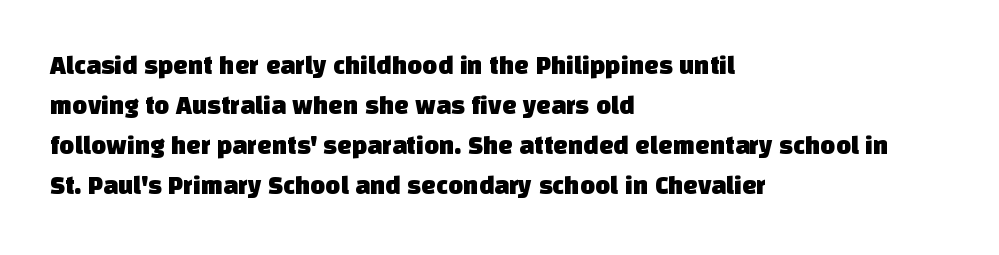
Q: Is the text underlined? A: No.
Q: How is the paragraph aligned? A: Left-aligned.
Q: Is the spacing between letters normal or unusually wide? A: Normal.
Q: Is the spacing between lines tight, normal or loose? A: Normal.
